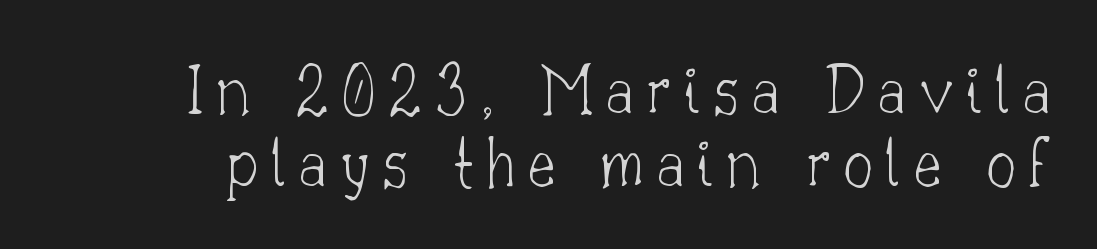
{"serif": "yes", "italic": "no", "bold": "no", "weight": "thin", "width": "normal", "stroke_contrast": "low", "x_height": "small", "monospaced": "no", "underline": "no", "line_spacing": "tight", "line_spacing_ratio": 0.97, "glyph_px": 75}
